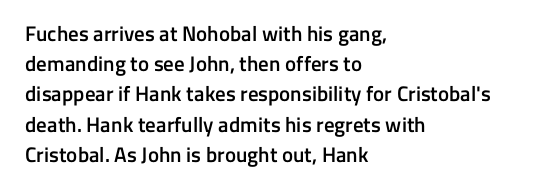
Q: Is the text bold? A: Semi-bold.
Q: Is the text italic (slanted)? A: No, it is upright.
Q: Is the text underlined? A: No.
Q: How is the paragraph aligned? A: Left-aligned.
Q: Is the spacing between letters normal or unusually wide? A: Normal.
Q: Is the spacing between lines tight, normal or loose? A: Normal.
